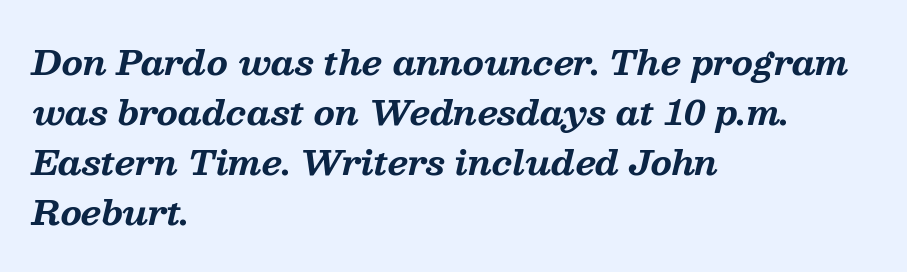
Q: Is the text bold? A: Yes.
Q: Is the text italic (slanted)? A: Yes, it leans right by about 13 degrees.
Q: Is the typeface a serif or a sans-serif typeface? A: Serif.
Q: Is the text underlined? A: No.
Q: How is the paragraph aligned? A: Left-aligned.
Q: Is the spacing between letters normal or unusually wide? A: Normal.
Q: Is the spacing between lines tight, normal or loose? A: Normal.
Q: Width (condensed, normal, or wide)? A: Normal.
Q: Stroke contrast? A: Medium.
Q: x-height? A: Medium.
Q: Monospaced? A: No.
